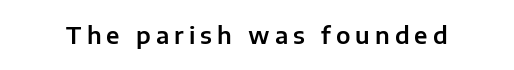
Each word looks stretched out because of the extra space between its letters. Type without underlining. The specimen reads as upright at a glance.
